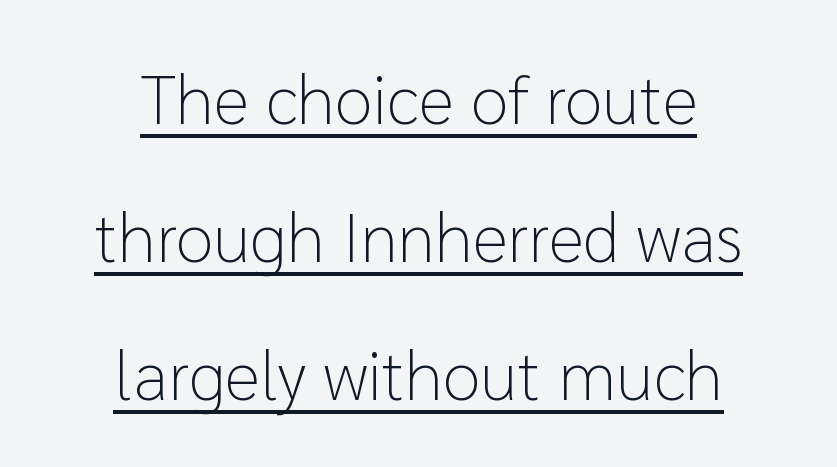
Q: Is the text bold? A: No.
Q: Is the text italic (slanted)? A: No, it is upright.
Q: Is the typeface a serif or a sans-serif typeface? A: Sans-serif.
Q: Is the text underlined? A: Yes.
Q: How is the paragraph aligned? A: Centered.
Q: Is the spacing between letters normal or unusually wide? A: Normal.
Q: Is the spacing between lines tight, normal or loose? A: Loose.
Q: Width (condensed, normal, or wide)? A: Normal.
Q: Stroke contrast? A: Low.
Q: x-height? A: Medium.
Q: Monospaced? A: No.
